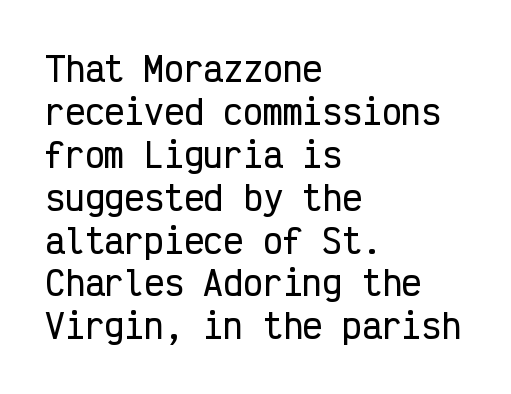
Q: Is the text italic (slanted)? A: No, it is upright.
Q: Is the typeface a serif or a sans-serif typeface? A: Sans-serif.
Q: Is the text underlined? A: No.
Q: How is the paragraph aligned? A: Left-aligned.
Q: Is the spacing between letters normal or unusually wide? A: Normal.
Q: Is the spacing between lines tight, normal or loose? A: Normal.
Q: Width (condensed, normal, or wide)? A: Condensed.
Q: Stroke contrast? A: Low.
Q: x-height? A: Medium.
Q: Monospaced? A: Yes.
